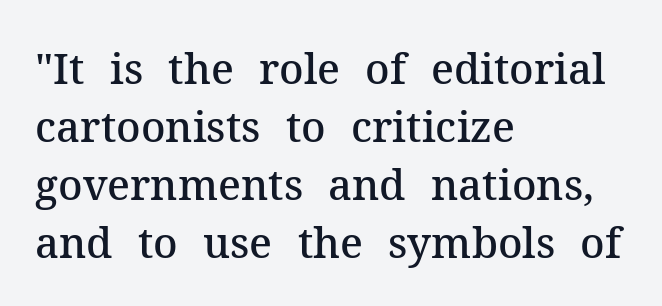
{"serif": "yes", "italic": "no", "bold": "semi", "weight": "semibold", "width": "normal", "stroke_contrast": "medium", "x_height": "medium", "monospaced": "no", "underline": "no", "align": "left", "line_spacing": "normal", "line_spacing_ratio": 1.38, "letter_spacing": "normal", "letter_spacing_em": 0.0, "glyph_px": 42}
